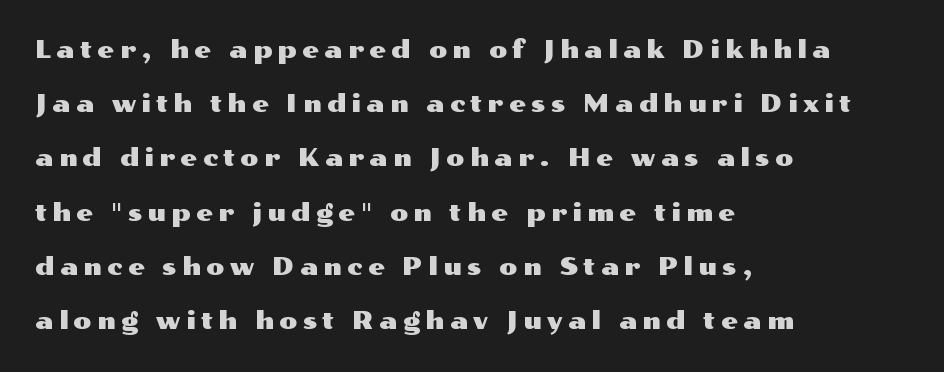
The image shows 24 px text type, upright; set left-aligned, loose line spacing (2.26x), unusually wide letter spacing (+0.22 em), not underlined.
